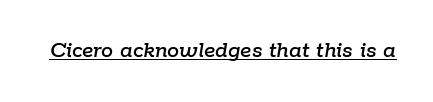
The image shows 24 px text type, italic (leaning right); set normal letter spacing, underlined.
